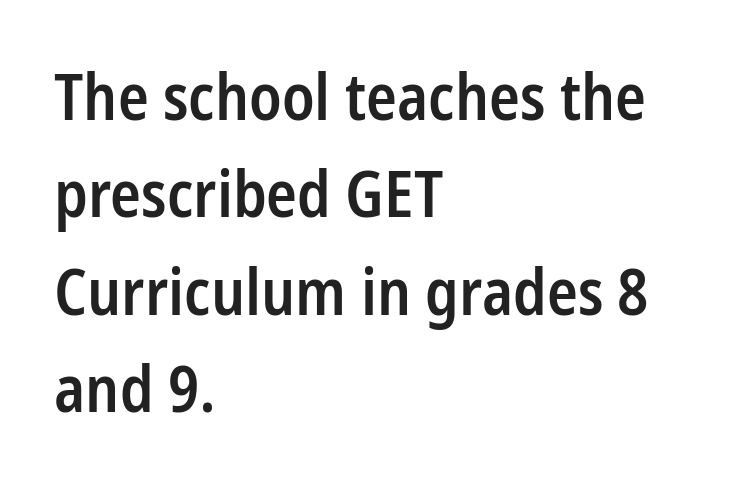
Q: Is the text bold? A: Semi-bold.
Q: Is the text italic (slanted)? A: No, it is upright.
Q: Is the typeface a serif or a sans-serif typeface? A: Sans-serif.
Q: Is the text underlined? A: No.
Q: How is the paragraph aligned? A: Left-aligned.
Q: Is the spacing between letters normal or unusually wide? A: Normal.
Q: Is the spacing between lines tight, normal or loose? A: Normal.
Q: Width (condensed, normal, or wide)? A: Condensed.
Q: Stroke contrast? A: Low.
Q: x-height? A: Medium.
Q: Monospaced? A: No.
